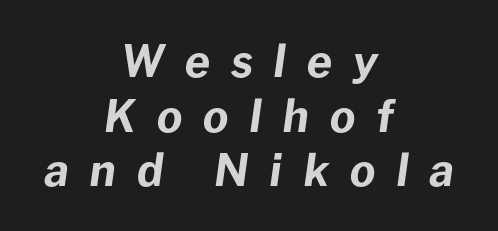
Proportional: the letters do not fall into vertical columns. Observe the wide spacing: letters keep a clear distance from each other. The typesetting leans heavy: a genuine bold. Nobody drew a line under any word here. The setting favours the middle, as headings and verse often do. Does the lettering tilt? It does — this is italic.
